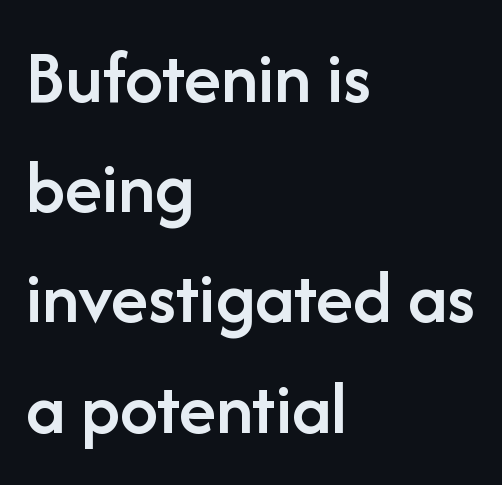
The area under the type is left untouched. Tracking value appears to be zero — textbook default spacing. This block has exactly the height ordinary leading produces. I'd describe the lettering as semibold — firm but not a full bold.
